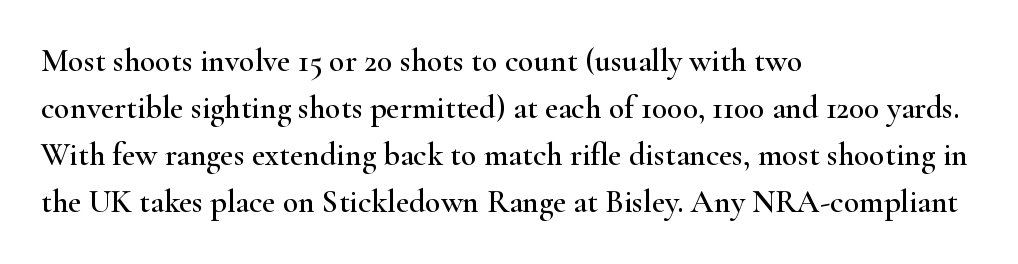
Q: Is the text italic (slanted)? A: No, it is upright.
Q: Is the typeface a serif or a sans-serif typeface? A: Serif.
Q: Is the text underlined? A: No.
Q: How is the paragraph aligned? A: Left-aligned.
Q: Is the spacing between letters normal or unusually wide? A: Normal.
Q: Is the spacing between lines tight, normal or loose? A: Normal.
Q: Width (condensed, normal, or wide)? A: Wide.
Q: Stroke contrast? A: High.
Q: x-height? A: Small.
Q: Monospaced? A: No.
